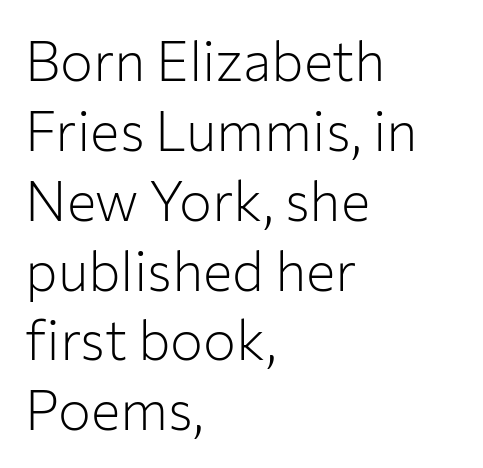
Q: Is the text bold? A: No.
Q: Is the text italic (slanted)? A: No, it is upright.
Q: Is the typeface a serif or a sans-serif typeface? A: Sans-serif.
Q: Is the text underlined? A: No.
Q: How is the paragraph aligned? A: Left-aligned.
Q: Is the spacing between letters normal or unusually wide? A: Normal.
Q: Is the spacing between lines tight, normal or loose? A: Normal.
Q: Width (condensed, normal, or wide)? A: Normal.
Q: Stroke contrast? A: Low.
Q: x-height? A: Medium.
Q: Monospaced? A: No.
